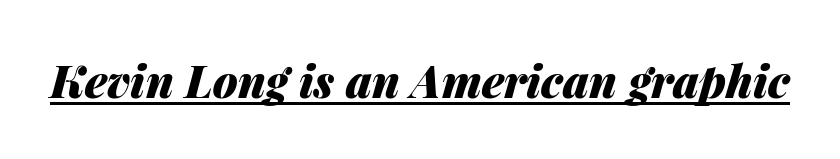
{"italic": "yes", "lean": "right", "slant_degrees": 14, "bold": "yes", "weight": "heavy", "width": "normal", "stroke_contrast": "medium", "x_height": "medium", "monospaced": "no", "underline": "yes", "letter_spacing": "normal", "letter_spacing_em": 0.0, "glyph_px": 45}
